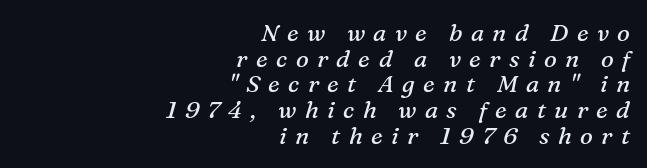
Q: Is the text bold? A: No.
Q: Is the text italic (slanted)? A: Yes, it leans right by about 16 degrees.
Q: Is the text underlined? A: No.
Q: How is the paragraph aligned? A: Right-aligned.
Q: Is the spacing between letters normal or unusually wide? A: Unusually wide.
Q: Is the spacing between lines tight, normal or loose? A: Tight.
